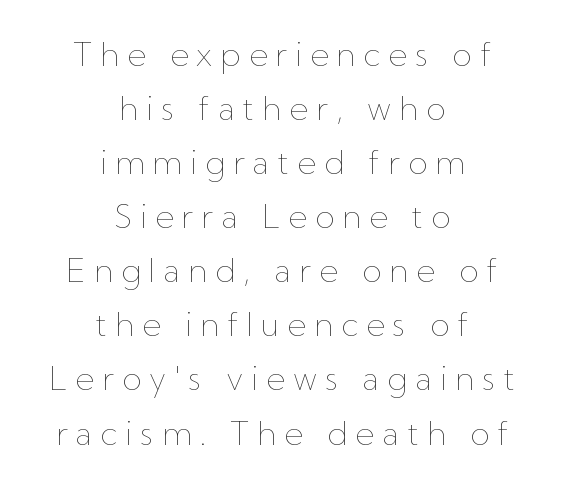
The face used here is proportionally spaced, like ordinary book or web type. Vertically, the passage feels balanced, rows spaced as you'd expect. Quick note: not italic, upright. Quick note: underline off. The type is letterspaced generously, with wide tracking. Line starts and ends both wander, symmetrically.
